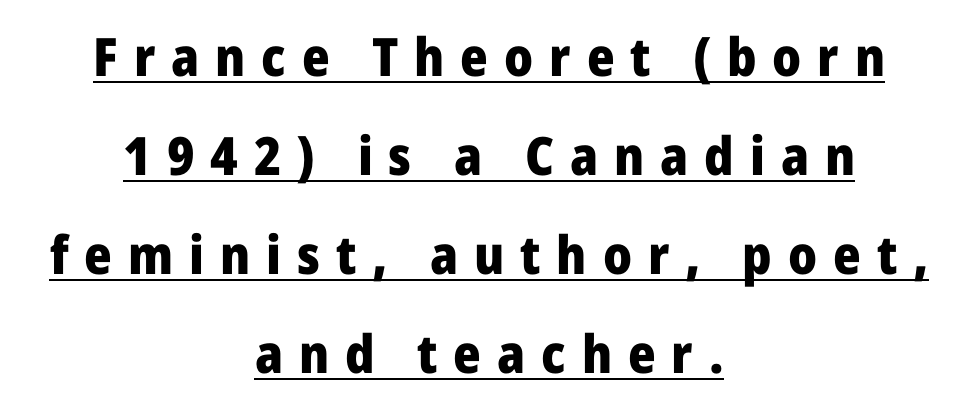
Q: Is the text bold? A: Yes.
Q: Is the text italic (slanted)? A: No, it is upright.
Q: Is the typeface a serif or a sans-serif typeface? A: Sans-serif.
Q: Is the text underlined? A: Yes.
Q: How is the paragraph aligned? A: Centered.
Q: Is the spacing between letters normal or unusually wide? A: Unusually wide.
Q: Width (condensed, normal, or wide)? A: Normal.
Q: Stroke contrast? A: Low.
Q: x-height? A: Medium.
Q: Monospaced? A: No.
